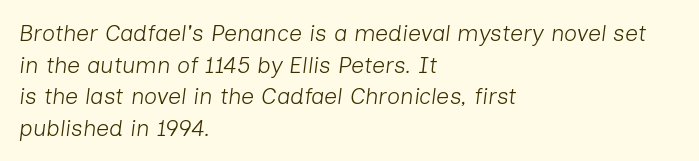
{"italic": "yes", "lean": "right", "slant_degrees": 7, "bold": "no", "underline": "no", "align": "left", "line_spacing": "normal", "line_spacing_ratio": 1.37, "letter_spacing": "normal", "letter_spacing_em": 0.0, "glyph_px": 23}
